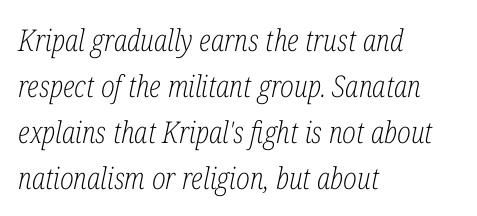
The image shows 30 px light, condensed serif type, italic (leaning right); set left-aligned, normal line spacing (1.53x), normal letter spacing, not underlined; low stroke contrast and a medium x-height.
